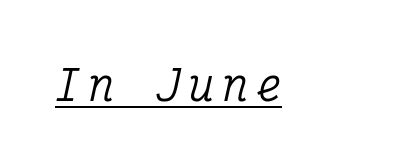
{"serif": "yes", "italic": "yes", "lean": "right", "slant_degrees": 12, "width": "condensed", "stroke_contrast": "medium", "x_height": "medium", "monospaced": "yes", "underline": "yes", "letter_spacing": "wide", "letter_spacing_em": 0.22, "glyph_px": 41}
